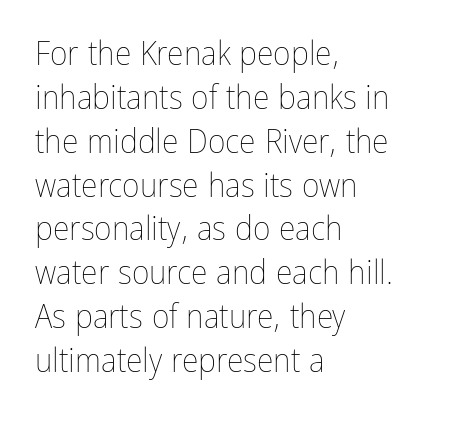
{"italic": "no", "bold": "no", "weight": "thin", "width": "condensed", "stroke_contrast": "low", "x_height": "medium", "monospaced": "no", "underline": "no", "align": "left", "line_spacing": "normal", "line_spacing_ratio": 1.29, "letter_spacing": "normal", "letter_spacing_em": 0.0, "glyph_px": 34}
